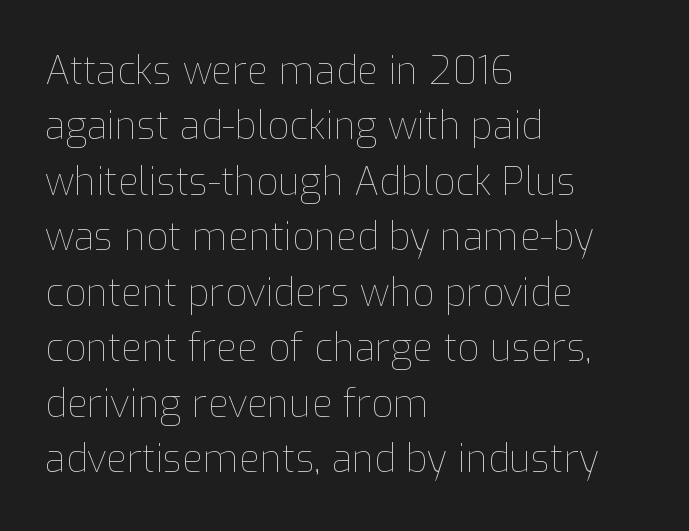
Q: Is the text bold? A: No.
Q: Is the text italic (slanted)? A: No, it is upright.
Q: Is the text underlined? A: No.
Q: How is the paragraph aligned? A: Left-aligned.
Q: Is the spacing between letters normal or unusually wide? A: Normal.
Q: Is the spacing between lines tight, normal or loose? A: Normal.
Q: Width (condensed, normal, or wide)? A: Normal.
Q: Stroke contrast? A: Low.
Q: x-height? A: Medium.
Q: Monospaced? A: No.
